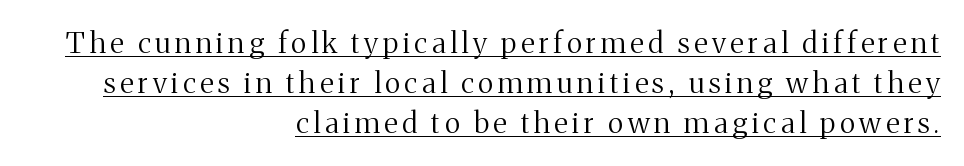
The image shows 29 px regular-weight serif type, upright; set right-aligned, normal line spacing (1.38x), underlined; medium stroke contrast and a medium x-height.
